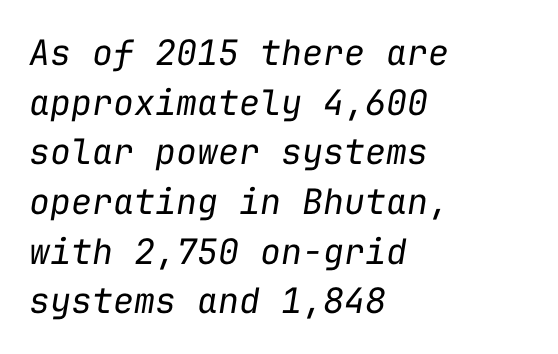
A typesetter would mark this as italic. Looks like terminal output: every glyph gets an equal slot. Default kerning and tracking; the words read as compact shapes. The cut favours lightness, reaching ordinary text weight at its darkest. Visually the block forms a straight wall on the left and a jagged coastline on the right.
